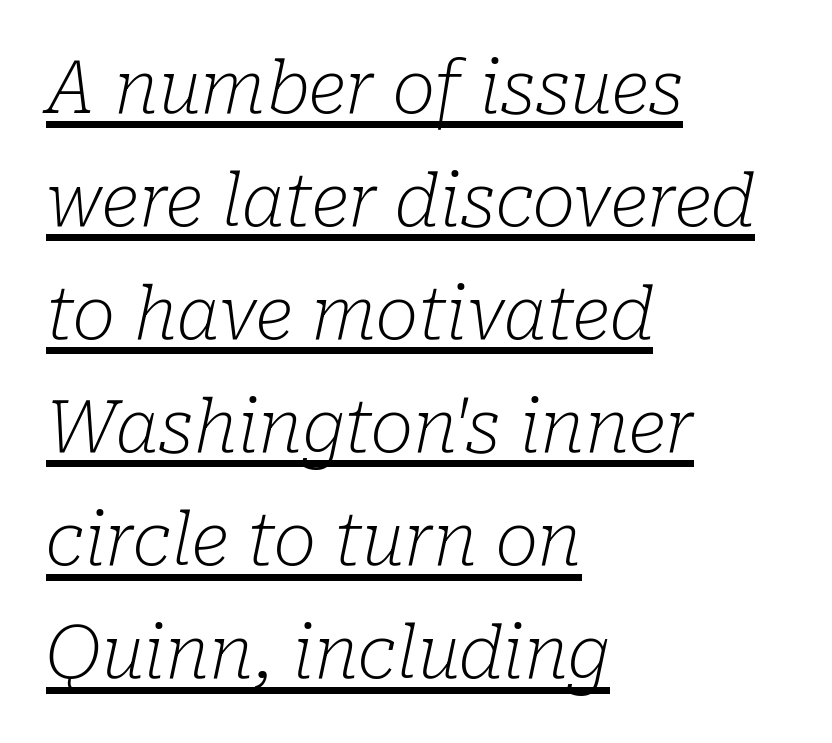
Q: Is the text bold? A: No.
Q: Is the text italic (slanted)? A: Yes, it leans right by about 10 degrees.
Q: Is the typeface a serif or a sans-serif typeface? A: Serif.
Q: Is the text underlined? A: Yes.
Q: How is the paragraph aligned? A: Left-aligned.
Q: Is the spacing between letters normal or unusually wide? A: Normal.
Q: Is the spacing between lines tight, normal or loose? A: Normal.
Q: Width (condensed, normal, or wide)? A: Normal.
Q: Stroke contrast? A: Low.
Q: x-height? A: Medium.
Q: Monospaced? A: No.
